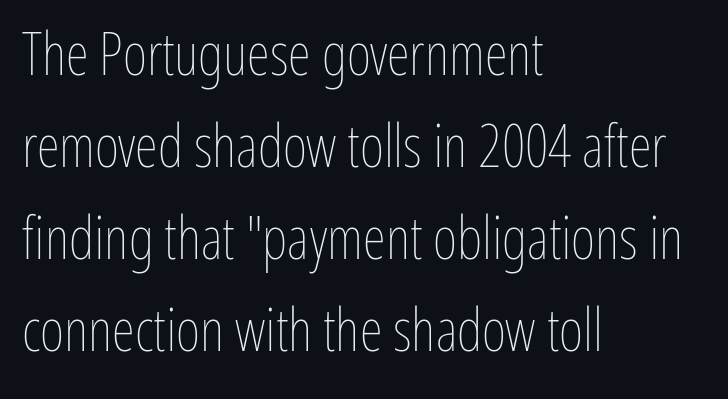
Q: Is the text bold? A: No.
Q: Is the text italic (slanted)? A: No, it is upright.
Q: Is the text underlined? A: No.
Q: How is the paragraph aligned? A: Left-aligned.
Q: Is the spacing between letters normal or unusually wide? A: Normal.
Q: Is the spacing between lines tight, normal or loose? A: Normal.
Q: Width (condensed, normal, or wide)? A: Condensed.
Q: Stroke contrast? A: Low.
Q: x-height? A: Medium.
Q: Monospaced? A: No.
